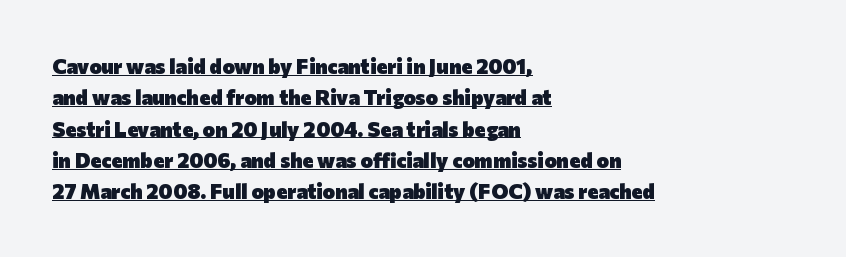
Casual observation: everything's shoved over to the left. Style check: upright. Whoever set this chose a conventional vertical rhythm. Typographic density is high because the face is bold.
